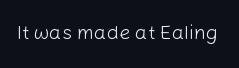
Posture: upright roman. Short note: letters normally spaced. The weight would be labelled regular, book, light, or lighter still. Lines of text with bare space underneath.
